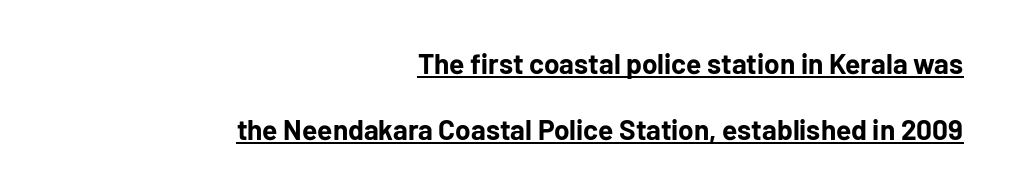
{"serif": "no", "italic": "no", "bold": "yes", "weight": "bold", "width": "normal", "stroke_contrast": "low", "x_height": "medium", "monospaced": "no", "underline": "yes", "align": "right", "line_spacing": "loose", "line_spacing_ratio": 2.36, "letter_spacing": "normal", "letter_spacing_em": 0.0, "glyph_px": 28}
